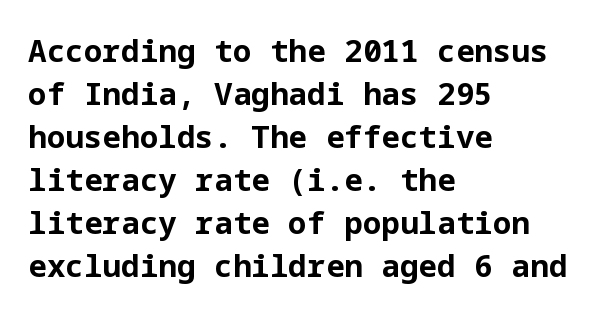
Q: Is the text bold? A: Yes.
Q: Is the text italic (slanted)? A: No, it is upright.
Q: Is the typeface a serif or a sans-serif typeface? A: Sans-serif.
Q: Is the text underlined? A: No.
Q: How is the paragraph aligned? A: Left-aligned.
Q: Is the spacing between letters normal or unusually wide? A: Normal.
Q: Is the spacing between lines tight, normal or loose? A: Normal.
Q: Width (condensed, normal, or wide)? A: Normal.
Q: Stroke contrast? A: Low.
Q: x-height? A: Medium.
